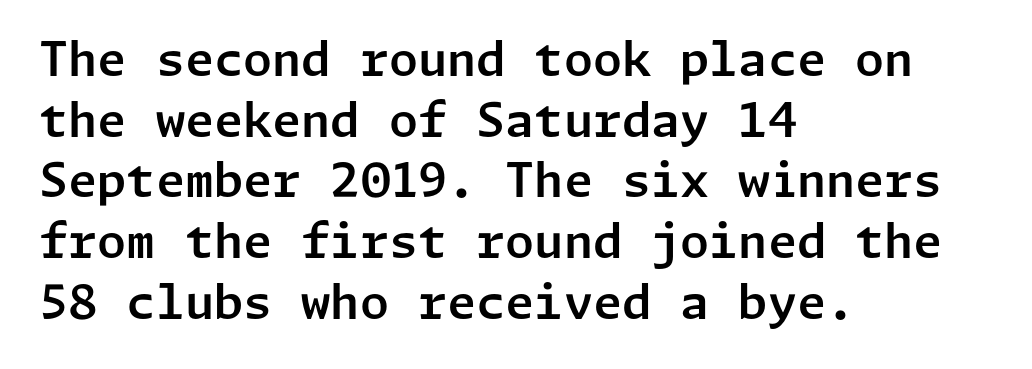
The designer went with a sans here, leaving each stem footless. Interline gaps are of average width in this sample. No italicization has been applied; the sample stays upright. Beneath every word, the page is bare. Caption: standard tracking, unaltered. The setting favours the left margin, as ordinary paragraphs usually do.
